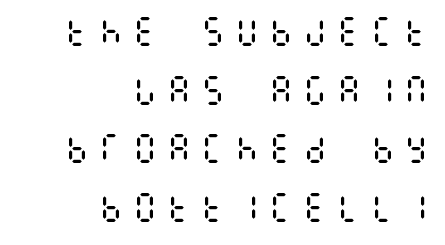
Q: Is the text bold? A: No.
Q: Is the text italic (slanted)? A: No, it is upright.
Q: Is the text underlined? A: No.
Q: How is the paragraph aligned? A: Right-aligned.
Q: Is the spacing between letters normal or unusually wide? A: Unusually wide.
Q: Width (condensed, normal, or wide)? A: Condensed.
Q: Stroke contrast? A: Medium.
Q: x-height? A: Large.
